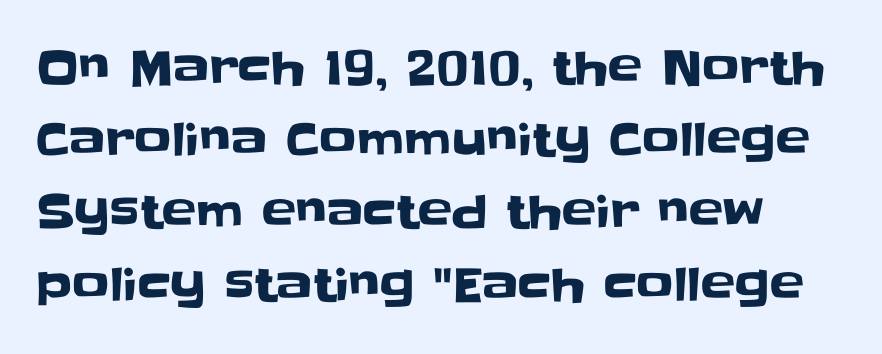
The image shows 46 px sans-serif type, upright; set left-aligned, normal line spacing (1.57x), normal letter spacing, not underlined; low stroke contrast and a large x-height.
